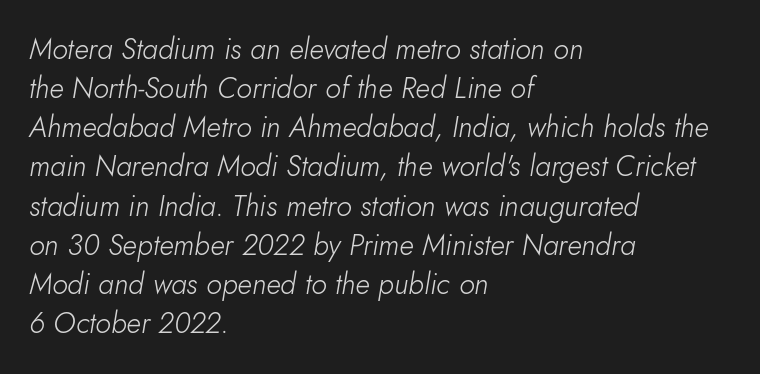
The ragged edge is on the right, which tells us the setting is flush left. This reads as an unemphasized weight, regular at the heaviest. The gap between lines stays unmarked. Notice how the stems are inclined rather than vertical — that's the hallmark of italics.
